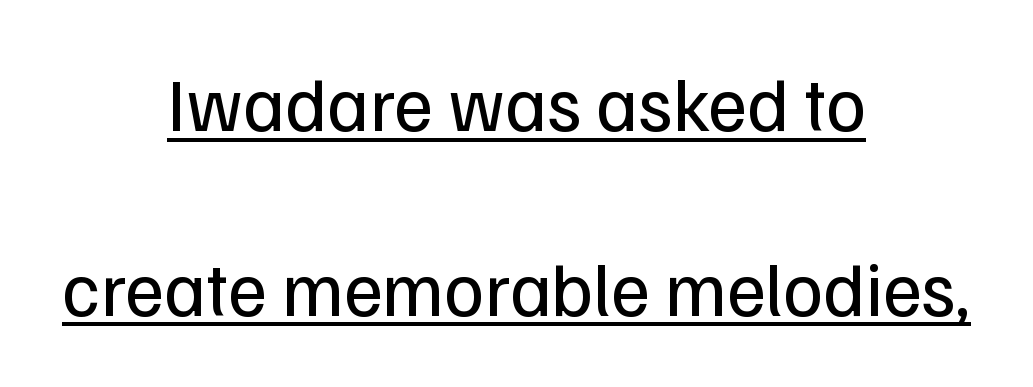
The image shows 76 px regular-weight sans-serif type, upright; set centered, loose line spacing (2.43x), normal letter spacing, underlined; low stroke contrast and a medium x-height.
